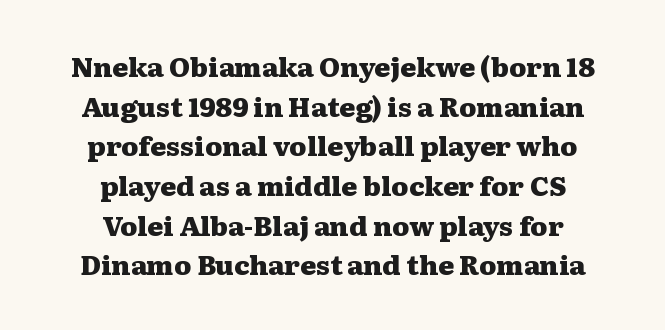
The image shows 27 px bold type, upright; set centered, normal line spacing (1.47x), normal letter spacing, not underlined.
